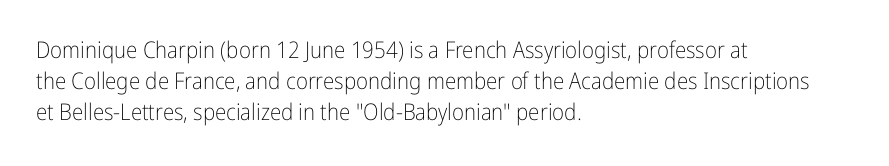
{"italic": "no", "bold": "no", "underline": "no", "align": "left", "line_spacing": "normal", "line_spacing_ratio": 1.34, "letter_spacing": "normal", "letter_spacing_em": 0.0, "glyph_px": 23}
